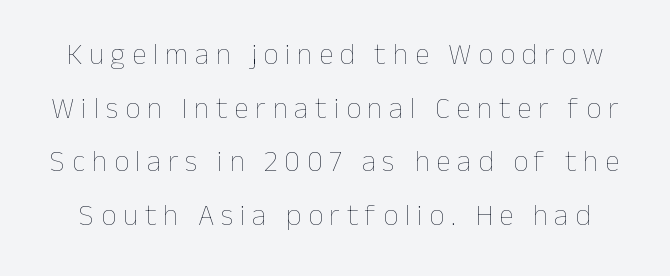
The image shows 30 px thin type, upright; set line spacing 1.79x, unusually wide letter spacing (+0.22 em), not underlined; low stroke contrast and a medium x-height.
